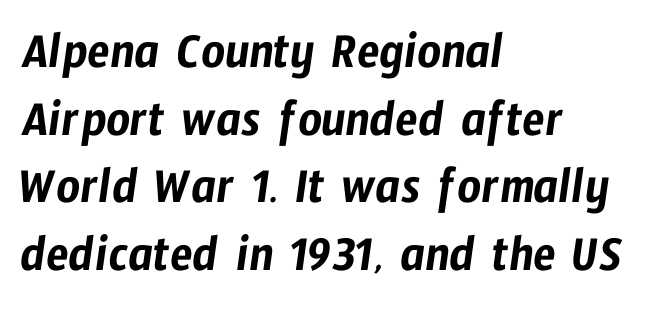
{"serif": "no", "width": "condensed", "stroke_contrast": "low", "x_height": "medium", "monospaced": "no", "underline": "no", "align": "left", "line_spacing": "normal", "line_spacing_ratio": 1.3, "letter_spacing": "normal", "letter_spacing_em": 0.0, "glyph_px": 52}
